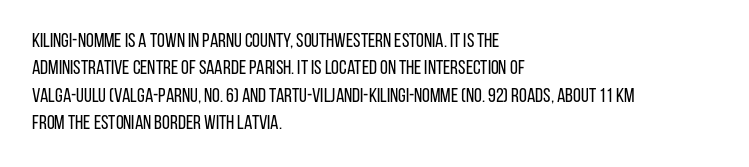
Q: Is the text bold? A: No.
Q: Is the text italic (slanted)? A: No, it is upright.
Q: Is the text underlined? A: No.
Q: How is the paragraph aligned? A: Left-aligned.
Q: Is the spacing between letters normal or unusually wide? A: Normal.
Q: Is the spacing between lines tight, normal or loose? A: Normal.
